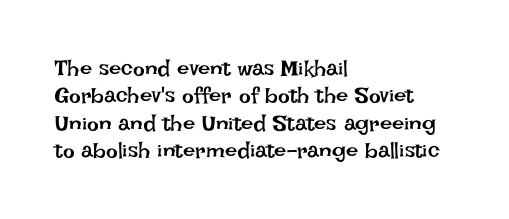
Q: Is the text bold? A: No.
Q: Is the text italic (slanted)? A: No, it is upright.
Q: Is the text underlined? A: No.
Q: How is the paragraph aligned? A: Left-aligned.
Q: Is the spacing between letters normal or unusually wide? A: Normal.
